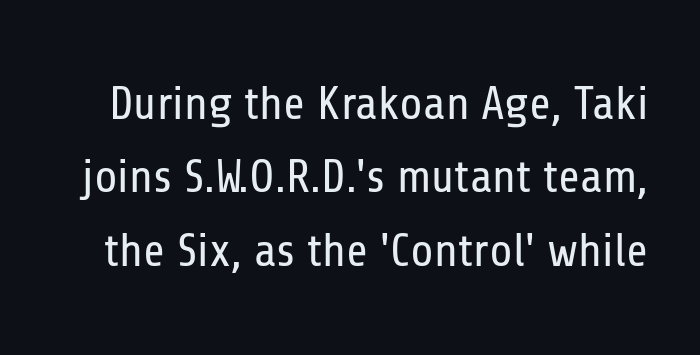
The image shows 47 px regular-weight, condensed sans-serif type, upright; set normal line spacing (1.56x), normal letter spacing, not underlined; low stroke contrast and a medium x-height.
